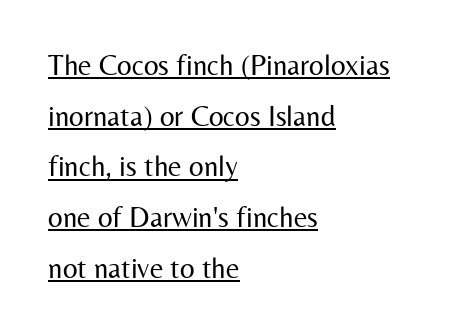
The text was rendered using a sans face with plain stroke endings. Quick note: not italic, upright. The letters look calm and open, with moderate or lighter stems. You could call the tracking neutral — neither tight nor loose. The lines in this sample share a left origin and differ only in where they stop.
